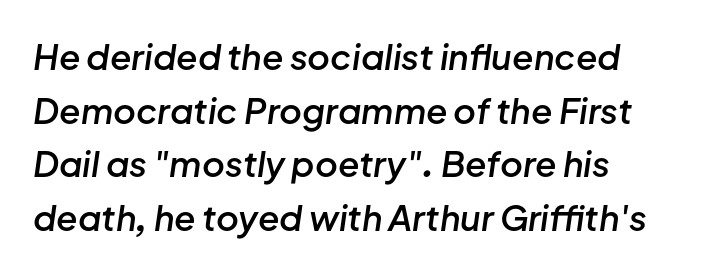
{"italic": "yes", "lean": "right", "slant_degrees": 8, "bold": "semi", "weight": "semibold", "width": "normal", "stroke_contrast": "low", "x_height": "medium", "monospaced": "no", "underline": "no", "align": "left", "line_spacing": "normal", "line_spacing_ratio": 1.53, "letter_spacing": "normal", "letter_spacing_em": 0.0, "glyph_px": 35}
